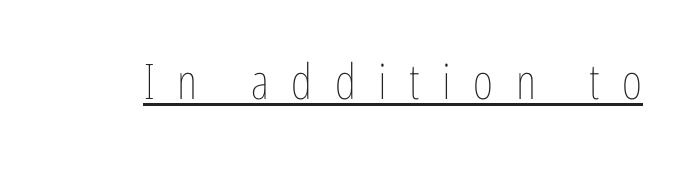
{"italic": "no", "bold": "no", "weight": "thin", "width": "condensed", "stroke_contrast": "low", "x_height": "medium", "monospaced": "no", "underline": "yes", "letter_spacing": "wide", "letter_spacing_em": 0.46, "glyph_px": 49}
